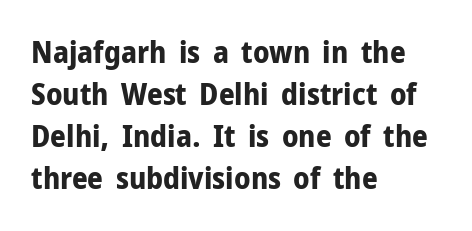
You can tell it's not italic because the verticals are truly vertical. The rows are spaced the way most documents space them. The type is set solid horizontally, with unmodified tracking. Clear beneath every line of the passage.
